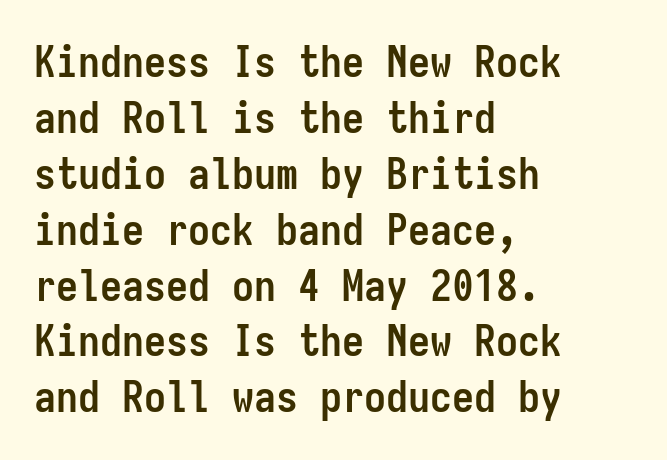
A typesetter would call this monospace, since all characters share one set width. The rendering uses a moderate line-height, typical for paragraphs. Plain, unruled lines of type. To sum up the face: it is a sans, with no serifs. Vertical strokes here are truly vertical.
